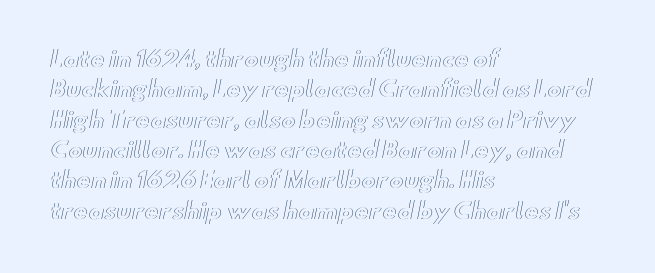
Descenders are the only things crossing below the line. The paragraph has a hard left edge and a soft right edge. Nothing unusual about the tracking: characters are spaced as the font intends. Vertically, the passage feels balanced, rows spaced as you'd expect.
